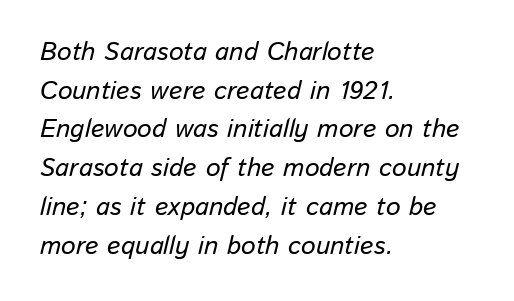
Q: Is the text italic (slanted)? A: Yes, it leans right by about 13 degrees.
Q: Is the text underlined? A: No.
Q: How is the paragraph aligned? A: Left-aligned.
Q: Is the spacing between letters normal or unusually wide? A: Normal.
Q: Is the spacing between lines tight, normal or loose? A: Normal.
